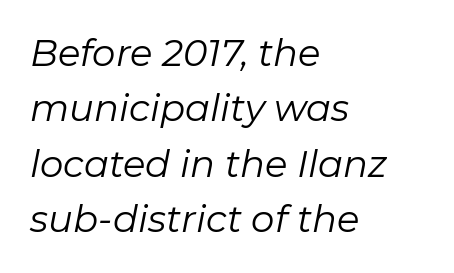
Q: Is the text bold? A: No.
Q: Is the text italic (slanted)? A: Yes, it leans right by about 11 degrees.
Q: Is the text underlined? A: No.
Q: How is the paragraph aligned? A: Left-aligned.
Q: Is the spacing between letters normal or unusually wide? A: Normal.
Q: Is the spacing between lines tight, normal or loose? A: Normal.
Q: Width (condensed, normal, or wide)? A: Normal.
Q: Stroke contrast? A: Low.
Q: x-height? A: Medium.
Q: Monospaced? A: No.
